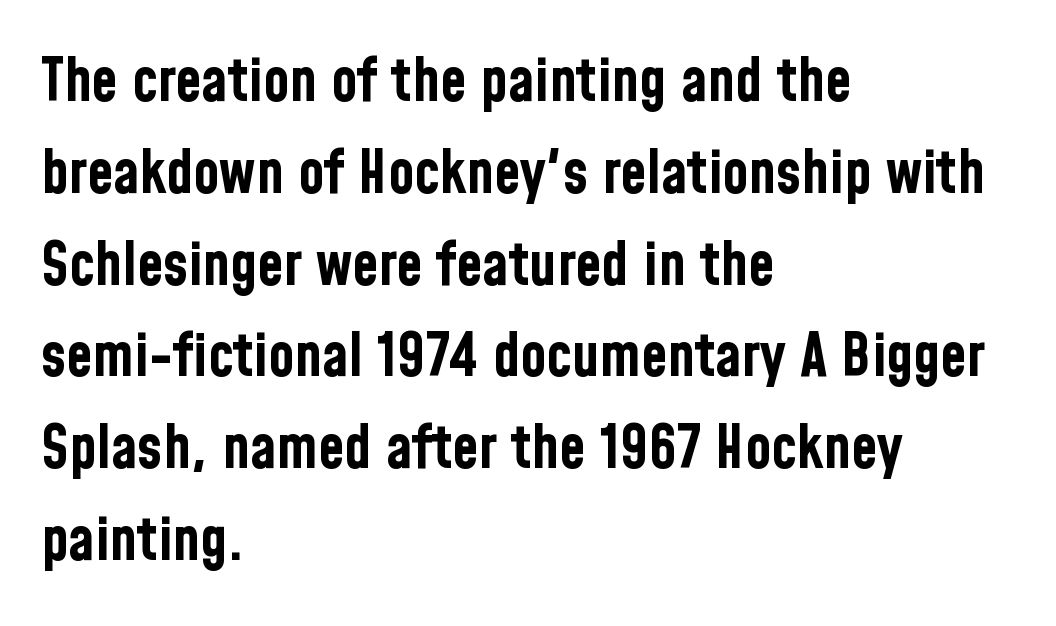
The image shows 60 px bold, condensed sans-serif type, upright; set left-aligned, normal line spacing (1.53x), normal letter spacing, not underlined; low stroke contrast and a medium x-height.
